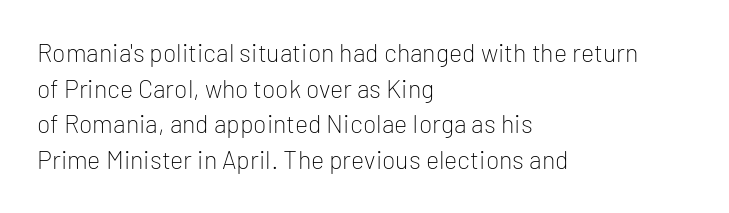
Q: Is the text bold? A: No.
Q: Is the text italic (slanted)? A: No, it is upright.
Q: Is the text underlined? A: No.
Q: How is the paragraph aligned? A: Left-aligned.
Q: Is the spacing between letters normal or unusually wide? A: Normal.
Q: Is the spacing between lines tight, normal or loose? A: Normal.
